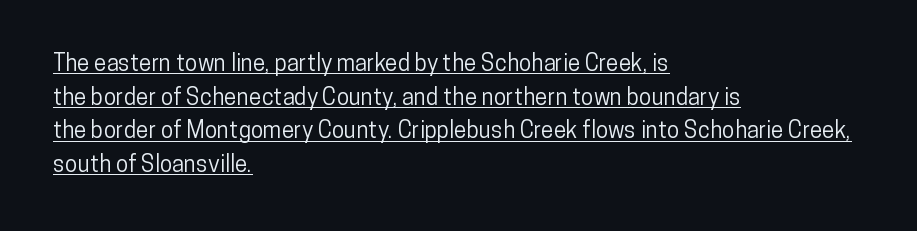
Italic? Not at all — the glyphs are vertical. A classic flush-left, rag-right setting is used for this passage. This sample carries an underscore along the baseline area. The face used here is rendered with its standard letterfit. The line-height multiplier appears to be the usual default.
